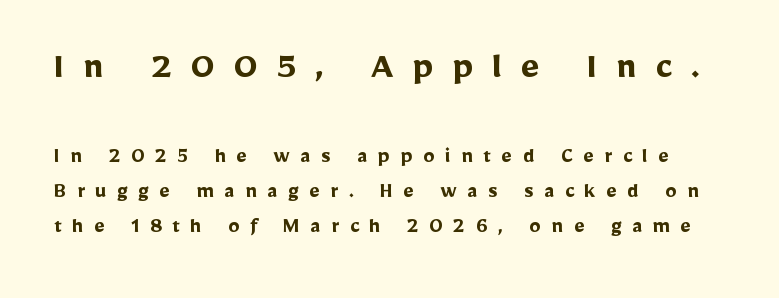
The image shows 41 px semibold sans-serif type, upright; set normal line spacing (1.52x), unusually wide letter spacing (+0.46 em), not underlined; the first (top) block is 1.78x larger; low stroke contrast and a medium x-height.
